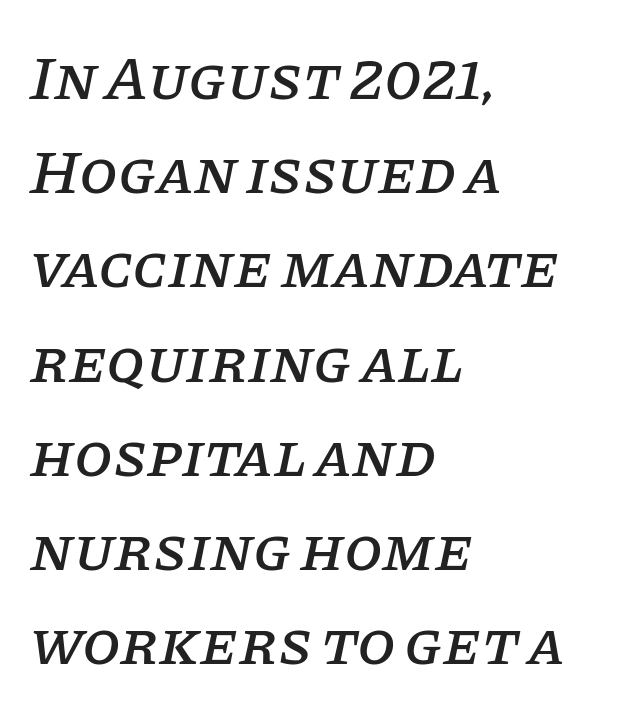
The image shows 62 px serif type, italic (leaning right); set left-aligned, normal line spacing (1.52x), normal letter spacing, not underlined; low stroke contrast and a large x-height.
